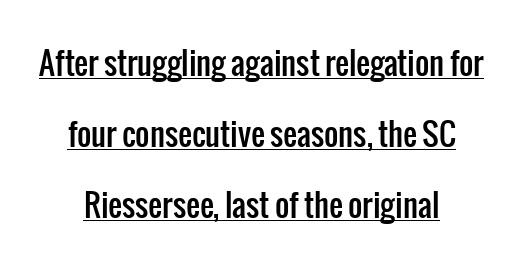
Every stem runs plumb, perpendicular to the baseline. To sum up the face: it is a sans, with no serifs. These characters rest on top of a visible drawn line. Airy leading. Horizontally, the lines are justified to the midpoint only.
